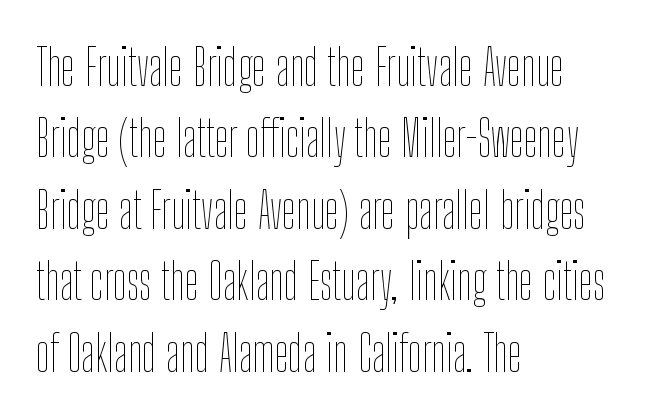
{"italic": "no", "bold": "no", "weight": "thin", "width": "condensed", "stroke_contrast": "low", "x_height": "medium", "monospaced": "no", "underline": "no", "align": "left", "line_spacing": "normal", "line_spacing_ratio": 1.43, "letter_spacing": "normal", "letter_spacing_em": 0.0, "glyph_px": 50}
